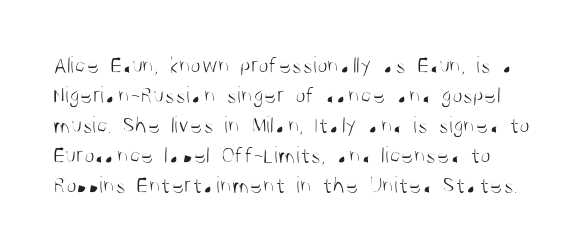
The image shows 24 px text type, upright; set normal line spacing (1.25x), normal letter spacing, not underlined.
